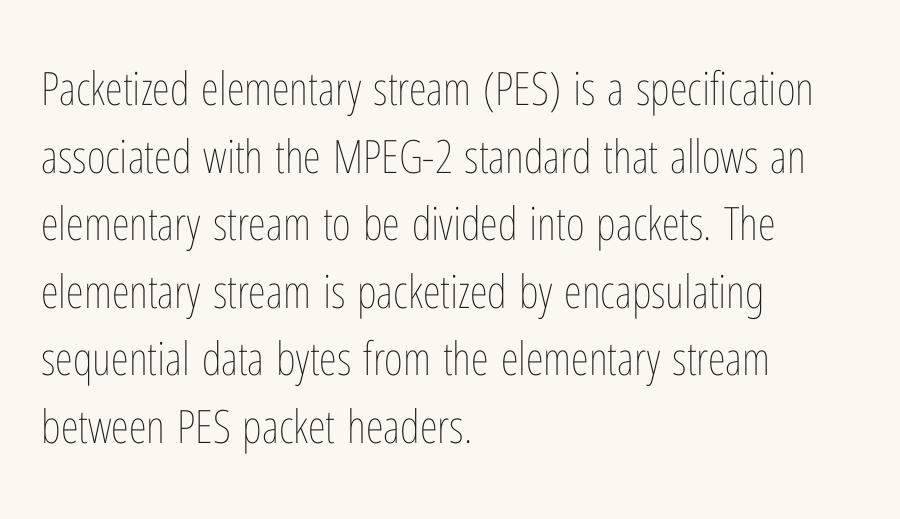
The image shows 46 px thin, condensed type, upright; set left-aligned, normal line spacing (1.47x), normal letter spacing, not underlined; low stroke contrast and a medium x-height.
